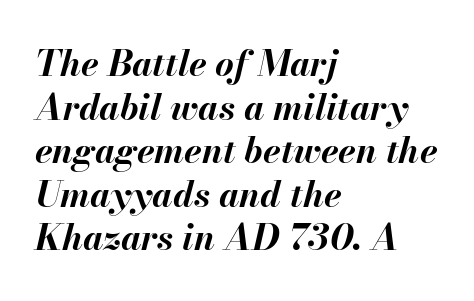
{"italic": "yes", "lean": "right", "slant_degrees": 13, "bold": "yes", "weight": "bold", "width": "normal", "stroke_contrast": "medium", "x_height": "small", "monospaced": "no", "underline": "no", "align": "left", "line_spacing_ratio": 1.21, "letter_spacing": "normal", "letter_spacing_em": 0.0, "glyph_px": 36}
